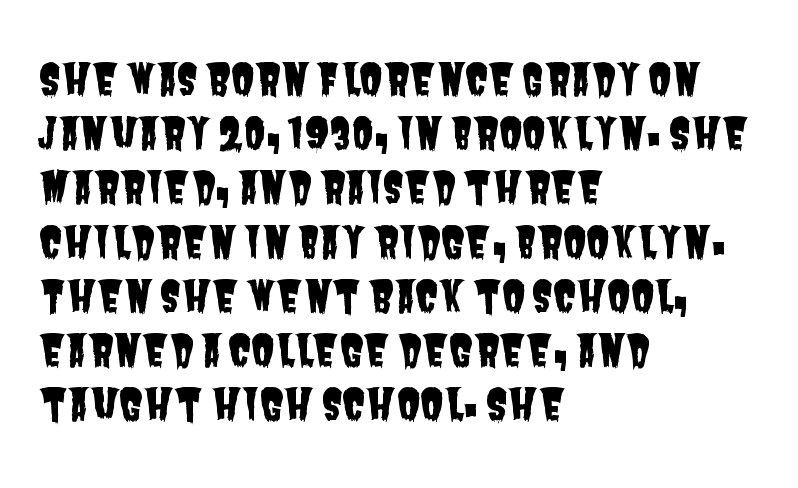
The image shows 43 px condensed sans-serif type; set left-aligned, normal line spacing (1.26x), normal letter spacing, not underlined; low stroke contrast and a large x-height.
